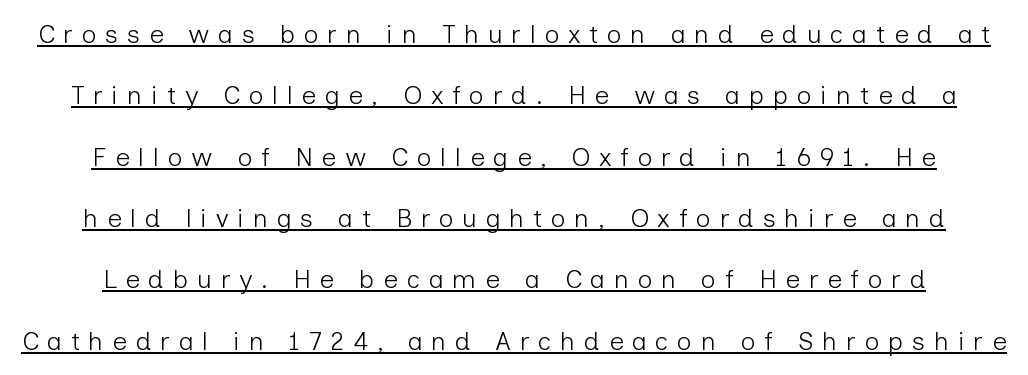
{"italic": "no", "bold": "no", "underline": "yes", "line_spacing": "loose", "line_spacing_ratio": 2.36, "letter_spacing": "wide", "letter_spacing_em": 0.33, "glyph_px": 26}
